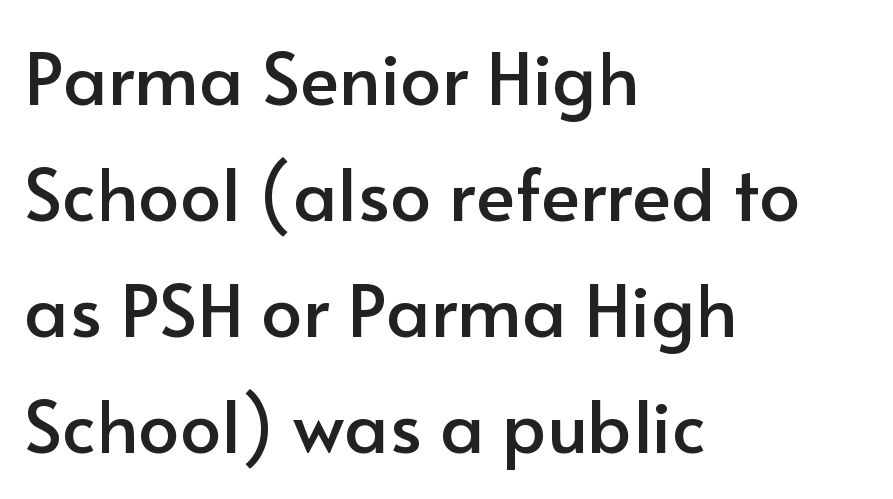
The image shows 73 px sans-serif type, upright; set left-aligned, normal line spacing (1.59x), normal letter spacing, not underlined; low stroke contrast and a small x-height.
